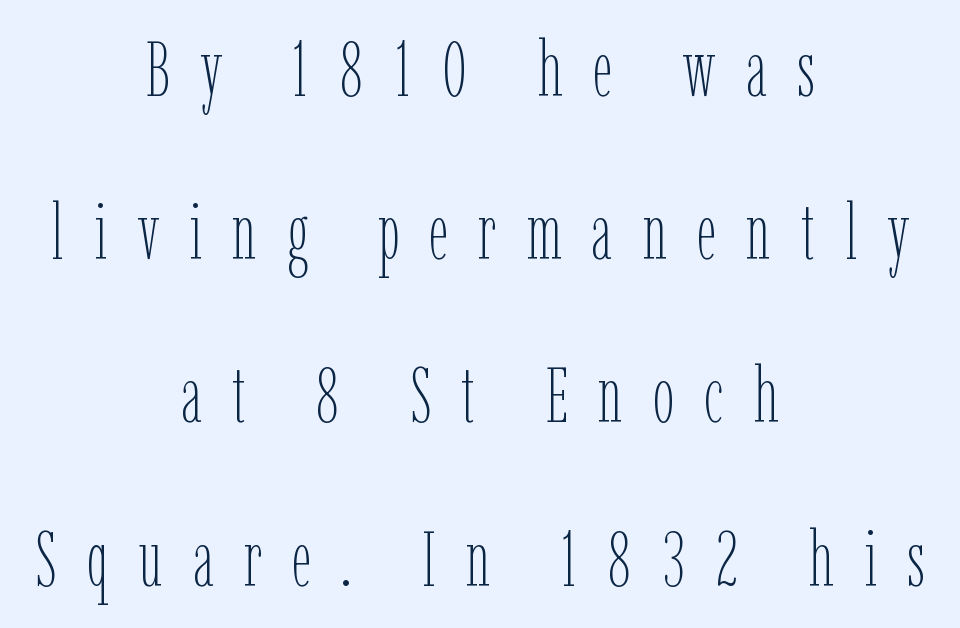
Q: Is the text bold? A: No.
Q: Is the text italic (slanted)? A: No, it is upright.
Q: Is the text underlined? A: No.
Q: How is the paragraph aligned? A: Centered.
Q: Is the spacing between letters normal or unusually wide? A: Unusually wide.
Q: Is the spacing between lines tight, normal or loose? A: Loose.
Q: Width (condensed, normal, or wide)? A: Condensed.
Q: Stroke contrast? A: Low.
Q: x-height? A: Medium.
Q: Monospaced? A: No.
